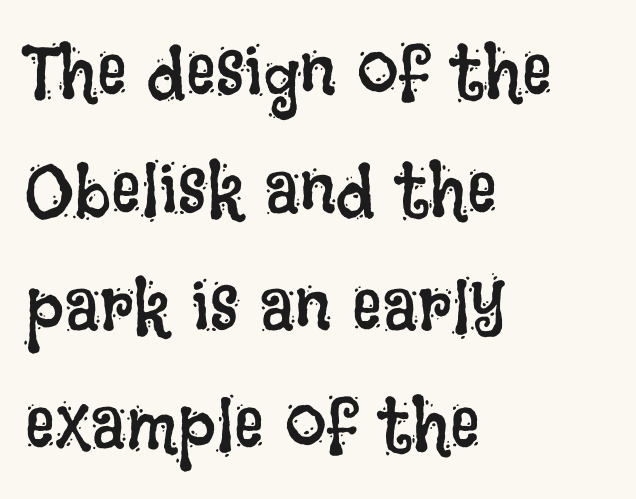
The image shows 74 px regular-weight, condensed type, upright; set left-aligned, normal line spacing (1.59x), normal letter spacing, not underlined; low stroke contrast and a large x-height.
